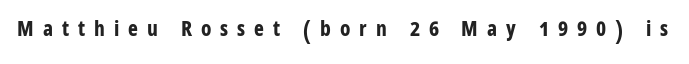
The image shows 21 px bold type, upright; set unusually wide letter spacing (+0.43 em), not underlined.
